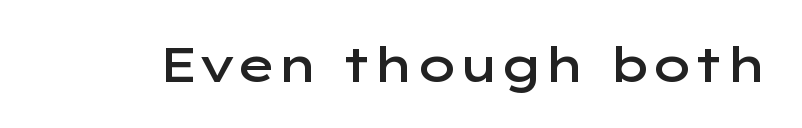
Q: Is the text bold? A: Semi-bold.
Q: Is the text italic (slanted)? A: No, it is upright.
Q: Is the typeface a serif or a sans-serif typeface? A: Sans-serif.
Q: Is the text underlined? A: No.
Q: Is the spacing between letters normal or unusually wide? A: Normal.
Q: Width (condensed, normal, or wide)? A: Wide.
Q: Stroke contrast? A: Low.
Q: x-height? A: Medium.
Q: Monospaced? A: No.
